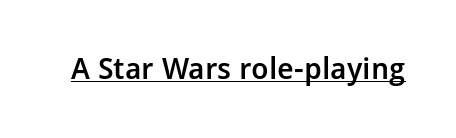
The image shows 30 px semibold sans-serif type, upright; set normal letter spacing, underlined; low stroke contrast and a medium x-height.
